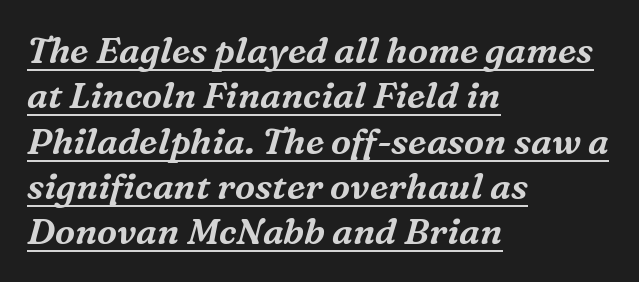
Q: Is the text italic (slanted)? A: Yes, it leans right by about 16 degrees.
Q: Is the typeface a serif or a sans-serif typeface? A: Serif.
Q: Is the text underlined? A: Yes.
Q: How is the paragraph aligned? A: Left-aligned.
Q: Is the spacing between letters normal or unusually wide? A: Normal.
Q: Is the spacing between lines tight, normal or loose? A: Normal.
Q: Width (condensed, normal, or wide)? A: Normal.
Q: Stroke contrast? A: Medium.
Q: x-height? A: Medium.
Q: Monospaced? A: No.
